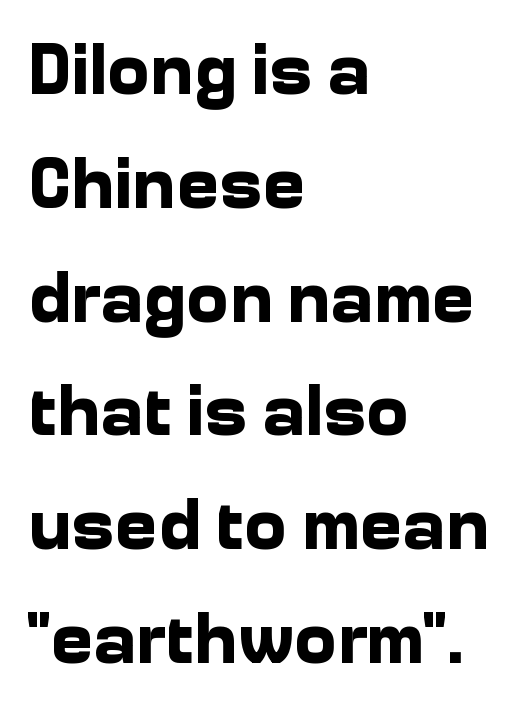
You could not count columns in this text — the font is proportionally spaced. The letters sit at their default tracking, neither squeezed nor spread. Notice how the passage keeps a crisp vertical edge on the left only. The specimen omits any rule beneath the text block's lines.
